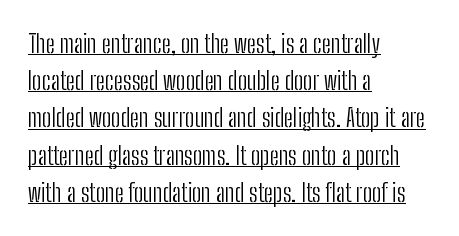
Nothing heavy about these letters — not bold at all. Each word holds together tightly as a unit, with standard inter-letter gaps. Is there any slant? The stems are plumb. This rendering features underlined lettering.
